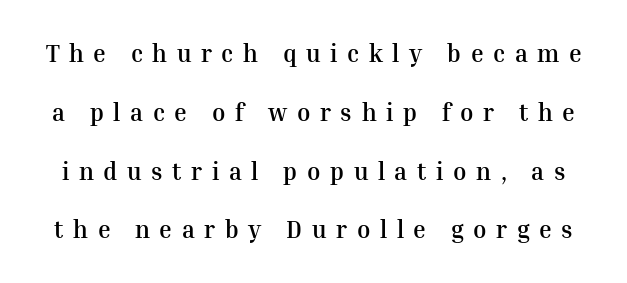
The image shows 24 px bold type, upright; set loose line spacing (2.45x), unusually wide letter spacing (+0.4 em), not underlined.
